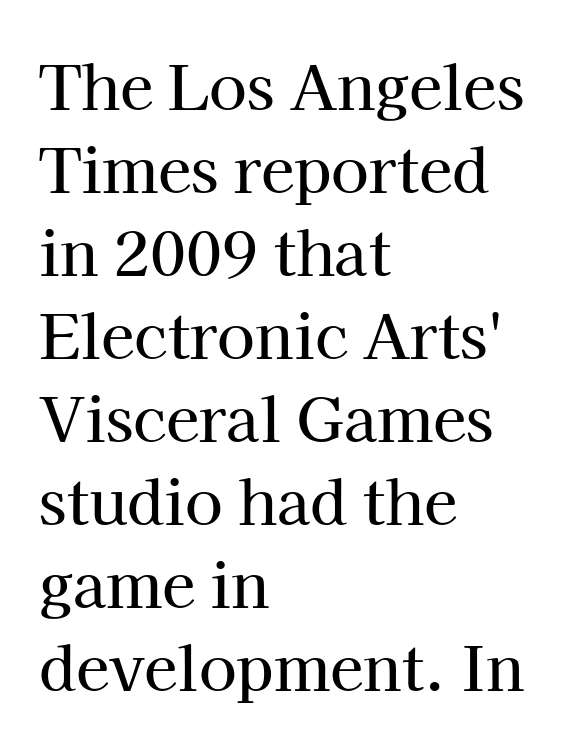
Q: Is the text italic (slanted)? A: No, it is upright.
Q: Is the typeface a serif or a sans-serif typeface? A: Serif.
Q: Is the text underlined? A: No.
Q: How is the paragraph aligned? A: Left-aligned.
Q: Is the spacing between letters normal or unusually wide? A: Normal.
Q: Is the spacing between lines tight, normal or loose? A: Normal.
Q: Width (condensed, normal, or wide)? A: Normal.
Q: Stroke contrast? A: High.
Q: x-height? A: Medium.
Q: Monospaced? A: No.
